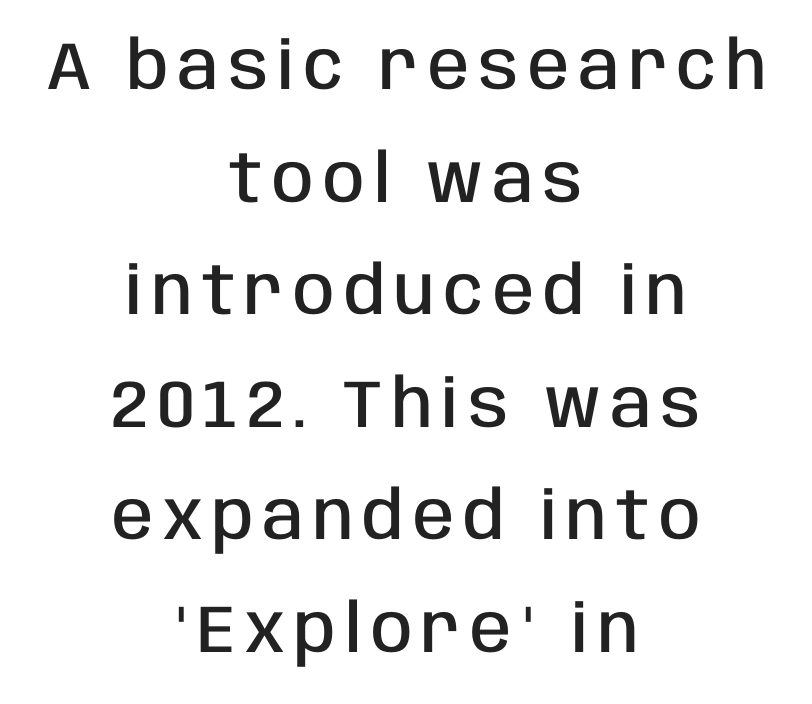
The image shows 67 px semibold, condensed sans-serif type, upright; set centered, normal line spacing (1.68x), not underlined; low stroke contrast and a large x-height.
